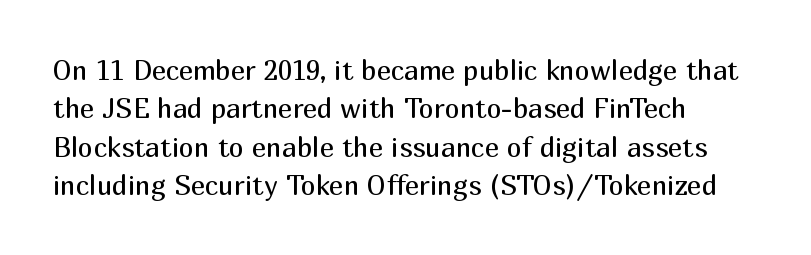
{"italic": "no", "bold": "no", "underline": "no", "align": "left", "line_spacing": "normal", "line_spacing_ratio": 1.42, "letter_spacing": "normal", "letter_spacing_em": 0.0, "glyph_px": 27}
